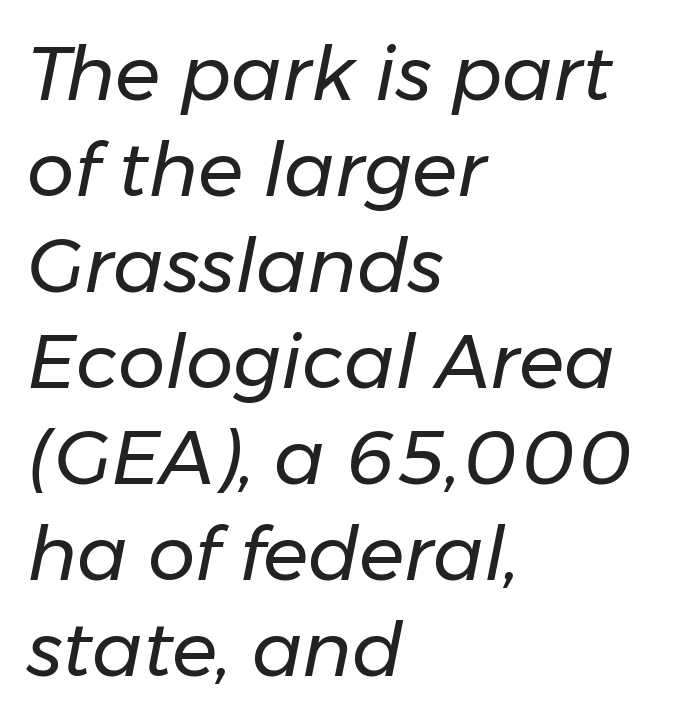
Notice how the passage keeps a crisp vertical edge on the left only. The face used here has a pronounced slope to its letters. The face used here is proportionally spaced, like ordinary book or web type. The letterforms sit at book weight or below.
